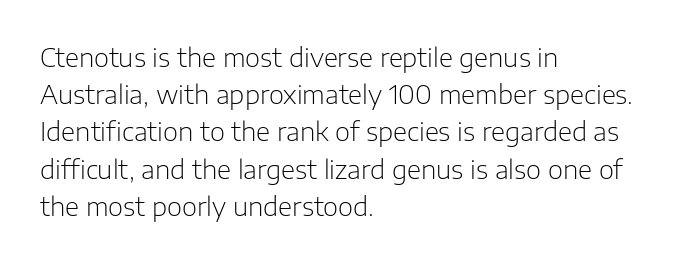
{"italic": "no", "bold": "no", "underline": "no", "align": "left", "line_spacing": "normal", "line_spacing_ratio": 1.43, "letter_spacing": "normal", "letter_spacing_em": 0.0, "glyph_px": 26}
